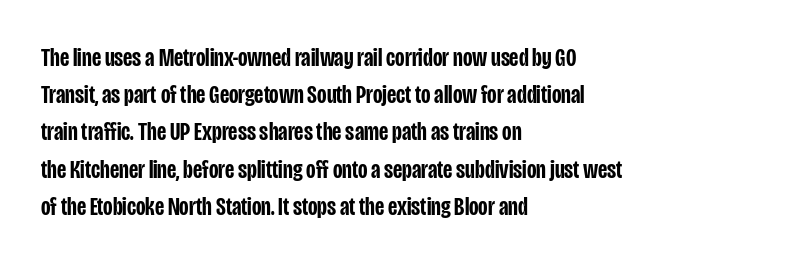
Q: Is the text bold? A: Semi-bold.
Q: Is the text italic (slanted)? A: No, it is upright.
Q: Is the text underlined? A: No.
Q: How is the paragraph aligned? A: Left-aligned.
Q: Is the spacing between letters normal or unusually wide? A: Normal.
Q: Is the spacing between lines tight, normal or loose? A: Normal.
